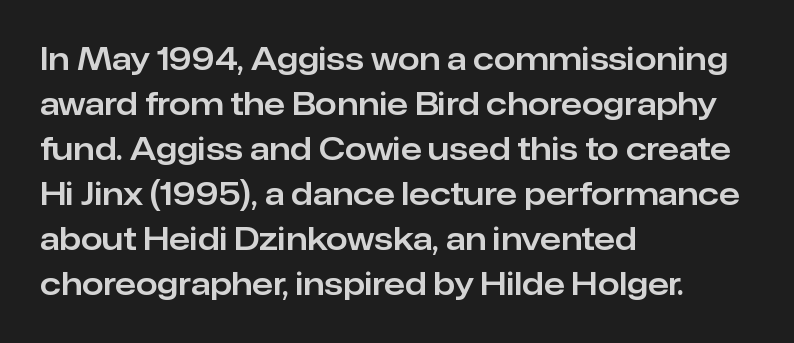
Caption: standard tracking, unaltered. Notice how the stems are strictly vertical — no italics here. These lines are rendered in a variable-pitch font. Regarding leading, the lines here are spaced in the standard way.
